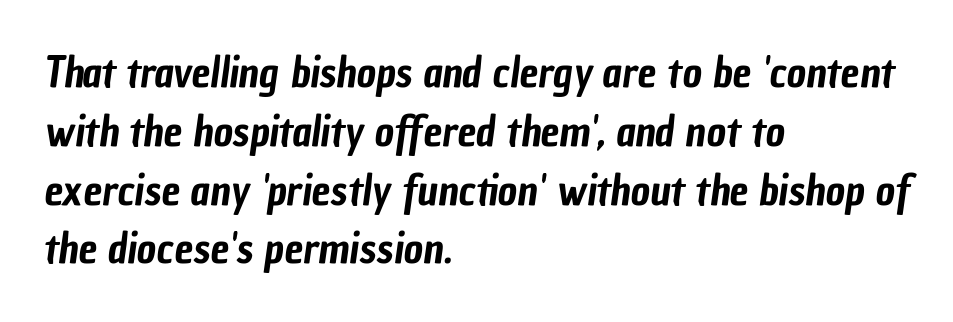
The image shows 42 px condensed sans-serif type; set left-aligned, normal line spacing (1.4x), normal letter spacing, not underlined; low stroke contrast and a medium x-height.
